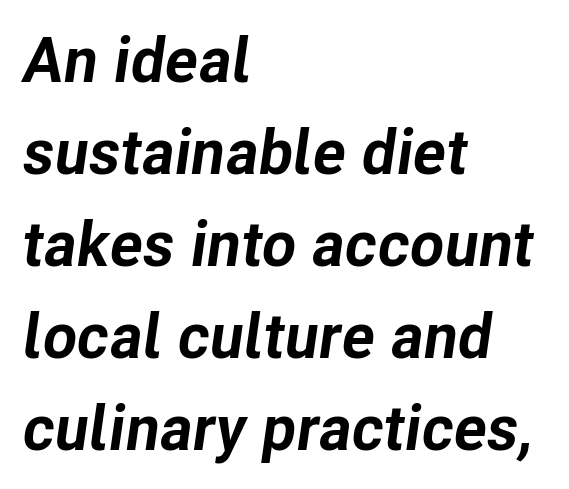
Q: Is the text bold? A: Yes.
Q: Is the text italic (slanted)? A: Yes, it leans right by about 8 degrees.
Q: Is the text underlined? A: No.
Q: How is the paragraph aligned? A: Left-aligned.
Q: Is the spacing between letters normal or unusually wide? A: Normal.
Q: Is the spacing between lines tight, normal or loose? A: Normal.
Q: Width (condensed, normal, or wide)? A: Normal.
Q: Stroke contrast? A: Low.
Q: x-height? A: Medium.
Q: Monospaced? A: No.
